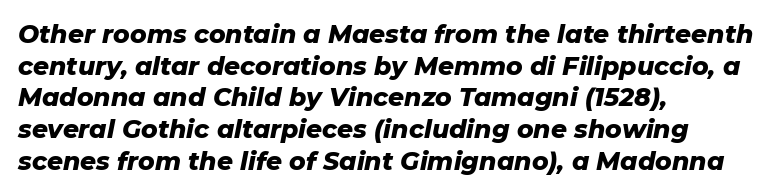
Q: Is the text bold? A: Yes.
Q: Is the text italic (slanted)? A: Yes, it leans right by about 11 degrees.
Q: Is the text underlined? A: No.
Q: How is the paragraph aligned? A: Left-aligned.
Q: Is the spacing between letters normal or unusually wide? A: Normal.
Q: Is the spacing between lines tight, normal or loose? A: Normal.
